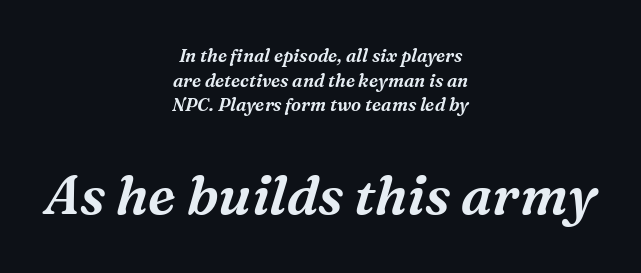
Observe the serifs anchoring each vertical stroke in this sample. Between these two stacked blocks, the lower one wins on size. The rendering positions every line midway between the sides. Descender tails drop into unmarked territory. Italic? Definitely — the glyphs are oblique.
